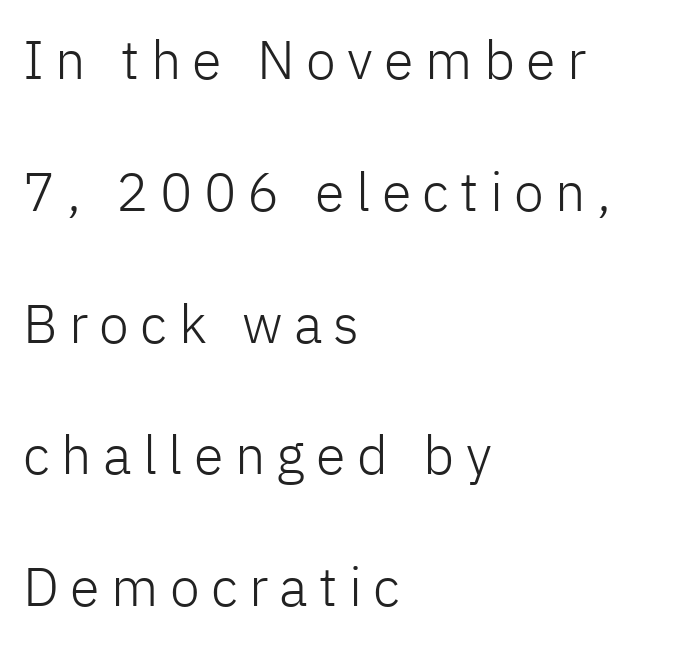
Q: Is the text bold? A: No.
Q: Is the text italic (slanted)? A: No, it is upright.
Q: Is the typeface a serif or a sans-serif typeface? A: Sans-serif.
Q: Is the text underlined? A: No.
Q: How is the paragraph aligned? A: Left-aligned.
Q: Is the spacing between letters normal or unusually wide? A: Unusually wide.
Q: Is the spacing between lines tight, normal or loose? A: Loose.
Q: Width (condensed, normal, or wide)? A: Normal.
Q: Stroke contrast? A: Low.
Q: x-height? A: Medium.
Q: Monospaced? A: No.
